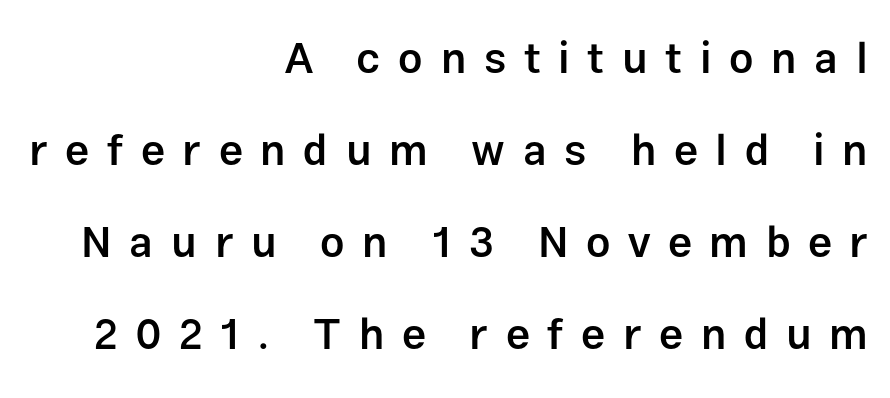
Q: Is the text bold? A: Semi-bold.
Q: Is the text italic (slanted)? A: No, it is upright.
Q: Is the typeface a serif or a sans-serif typeface? A: Sans-serif.
Q: Is the text underlined? A: No.
Q: How is the paragraph aligned? A: Right-aligned.
Q: Is the spacing between letters normal or unusually wide? A: Unusually wide.
Q: Is the spacing between lines tight, normal or loose? A: Loose.
Q: Width (condensed, normal, or wide)? A: Normal.
Q: Stroke contrast? A: Low.
Q: x-height? A: Medium.
Q: Monospaced? A: No.
